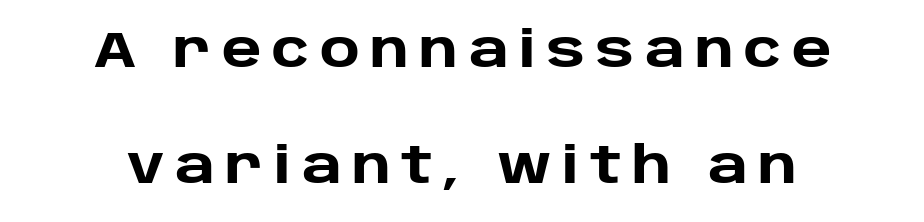
The passage shown stacks its lines with a broad gap. Posture: upright roman. Students, this is bold: see how much ink each stroke carries. The passage shown is typed in a proportional face where columns would drift.
